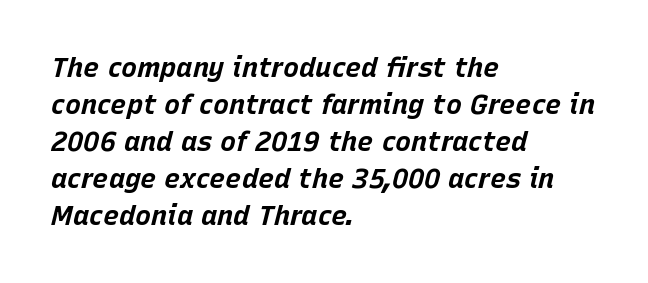
Q: Is the text bold? A: Yes.
Q: Is the text italic (slanted)? A: Yes, it leans right by about 15 degrees.
Q: Is the text underlined? A: No.
Q: How is the paragraph aligned? A: Left-aligned.
Q: Is the spacing between letters normal or unusually wide? A: Normal.
Q: Is the spacing between lines tight, normal or loose? A: Normal.
